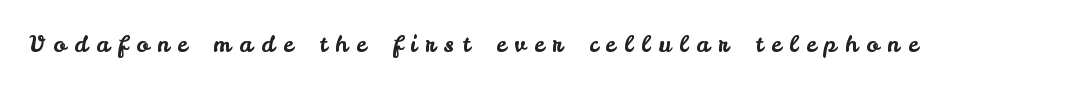
Q: Is the text italic (slanted)? A: Yes.
Q: Is the text underlined? A: No.
Q: Is the spacing between letters normal or unusually wide? A: Unusually wide.
